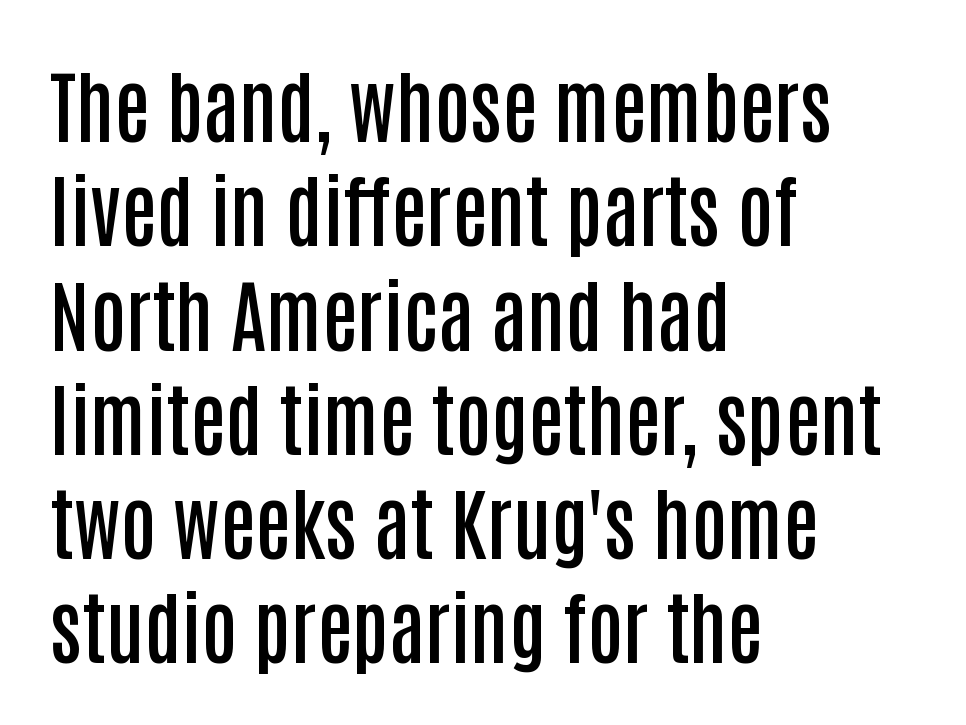
A student would call this left alignment; a typographer would say flush left, rag right. Serifs: no, the terminals of the letterforms are clean. The rendering uses natural spacing where letterforms have individual widths. How would I describe the line gaps? Plain and ordinary.
